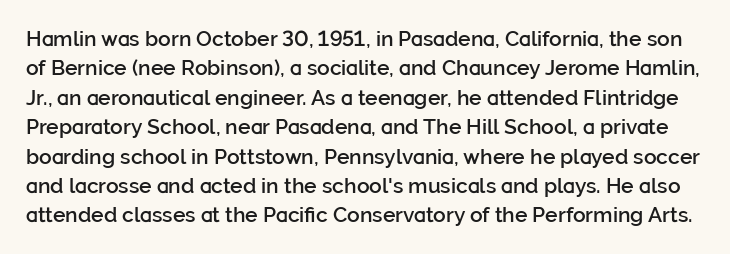
The image shows 21 px text type, upright; set normal line spacing (1.4x), normal letter spacing, not underlined.
